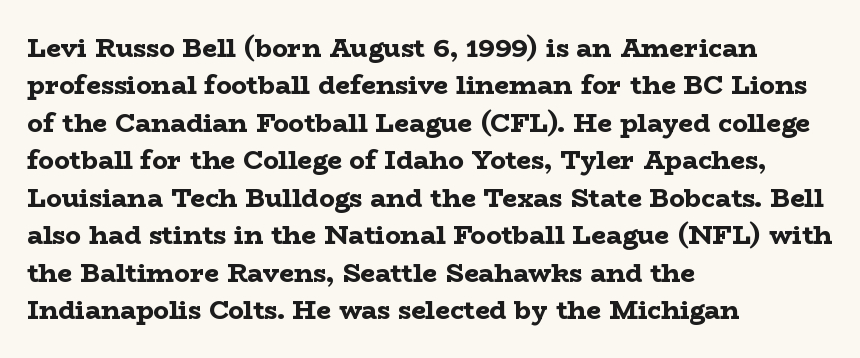
The image shows 26 px bold type, upright; set left-aligned, normal line spacing (1.44x), normal letter spacing, not underlined.
